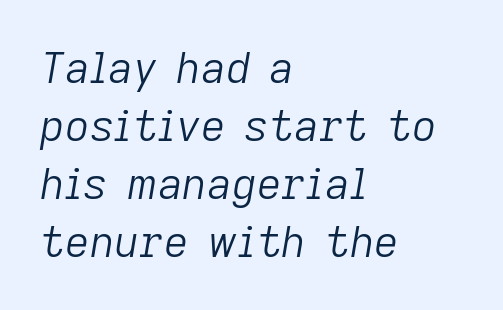
Q: Is the text bold? A: No.
Q: Is the text italic (slanted)? A: Yes, it leans right by about 9 degrees.
Q: Is the text underlined? A: No.
Q: How is the paragraph aligned? A: Left-aligned.
Q: Is the spacing between letters normal or unusually wide? A: Normal.
Q: Is the spacing between lines tight, normal or loose? A: Normal.
Q: Width (condensed, normal, or wide)? A: Normal.
Q: Stroke contrast? A: Low.
Q: x-height? A: Medium.
Q: Monospaced? A: No.
